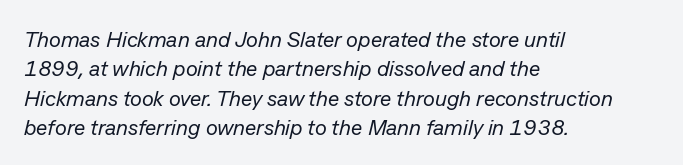
Q: Is the text bold? A: No.
Q: Is the text italic (slanted)? A: Yes, it leans right by about 13 degrees.
Q: Is the text underlined? A: No.
Q: How is the paragraph aligned? A: Left-aligned.
Q: Is the spacing between letters normal or unusually wide? A: Normal.
Q: Is the spacing between lines tight, normal or loose? A: Normal.
